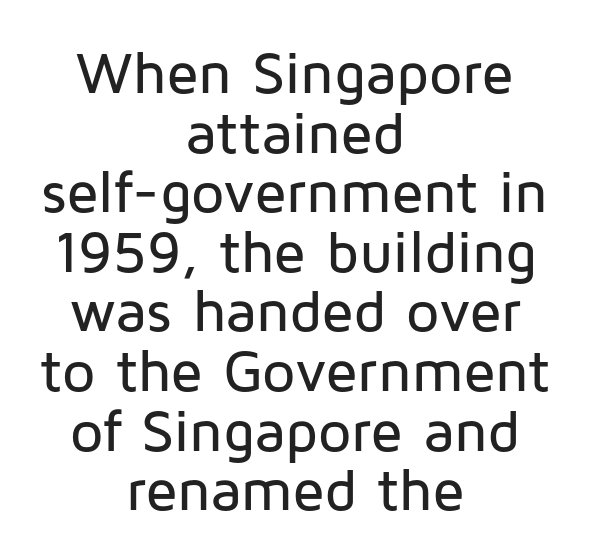
You could not count columns in this text — the font is proportionally spaced. The compositor balanced each line on the midline. The face used here is a sans, in the tradition of grotesques and geometrics. Each word holds together tightly as a unit, with standard inter-letter gaps.
